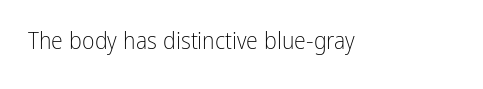
The image shows 24 px text type, upright; set normal letter spacing, not underlined.
